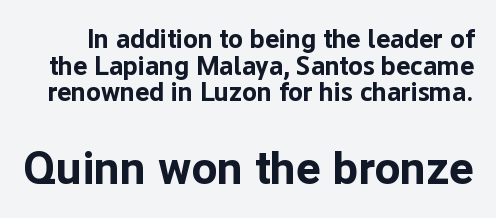
Q: Is the text bold? A: Yes.
Q: Is the text italic (slanted)? A: No, it is upright.
Q: Is the typeface a serif or a sans-serif typeface? A: Sans-serif.
Q: Is the text underlined? A: No.
Q: Is the spacing between letters normal or unusually wide? A: Normal.
Q: Is the spacing between lines tight, normal or loose? A: Tight.
Q: Which block of text is set in a larger size, the first (top) or the second (bottom)? A: The second (bottom) one.
Q: Width (condensed, normal, or wide)? A: Normal.
Q: Stroke contrast? A: Low.
Q: x-height? A: Medium.
Q: Monospaced? A: No.
